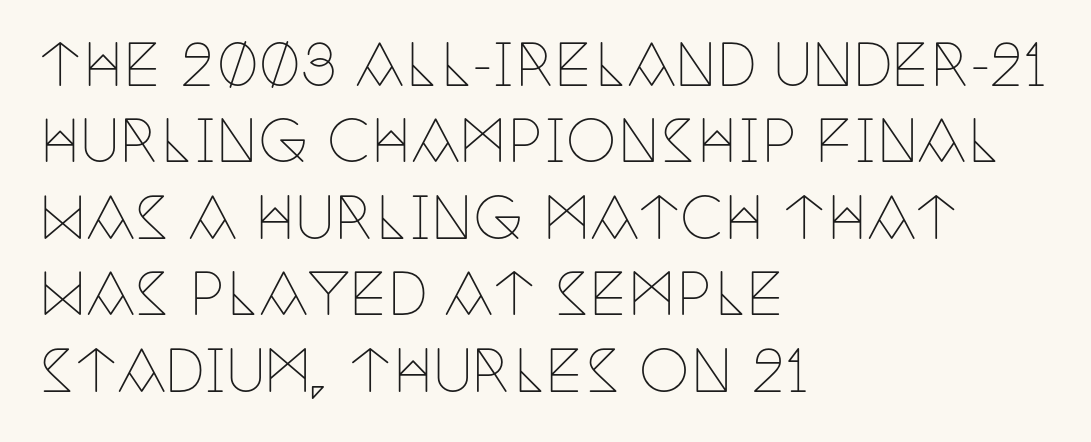
The image shows 57 px thin, condensed serif type, upright; set left-aligned, normal line spacing (1.34x), normal letter spacing, not underlined; low stroke contrast and a large x-height.
